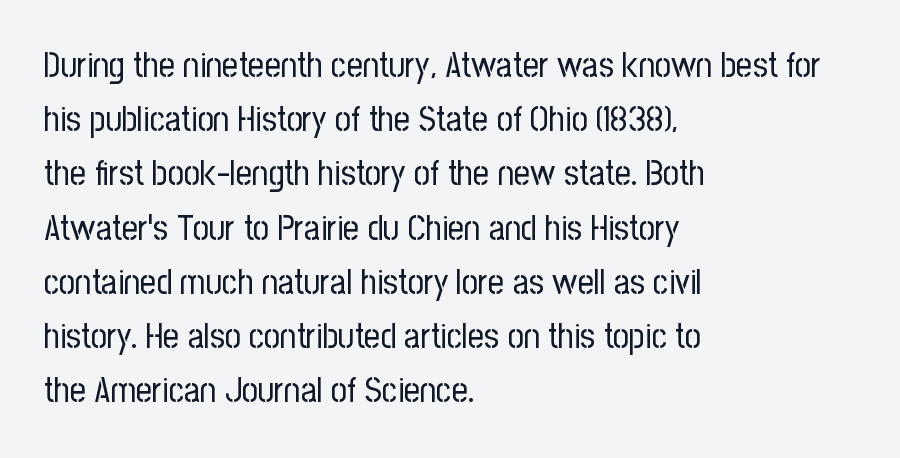
Q: Is the text bold? A: No.
Q: Is the text italic (slanted)? A: No, it is upright.
Q: Is the typeface a serif or a sans-serif typeface? A: Sans-serif.
Q: Is the text underlined? A: No.
Q: How is the paragraph aligned? A: Left-aligned.
Q: Is the spacing between letters normal or unusually wide? A: Normal.
Q: Is the spacing between lines tight, normal or loose? A: Normal.
Q: Width (condensed, normal, or wide)? A: Condensed.
Q: Stroke contrast? A: Low.
Q: x-height? A: Medium.
Q: Monospaced? A: No.
